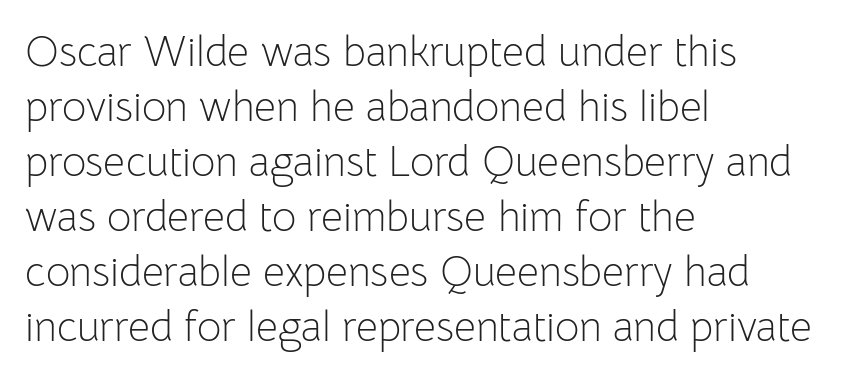
Think of a printed novel: that variable character pitch is what you see here. Successive baselines arrive at the customary interval. The face looks like a standard text weight, possibly lighter. These lines stack with their left ends in a neat column. The zone under the glyphs is completely vacant.
